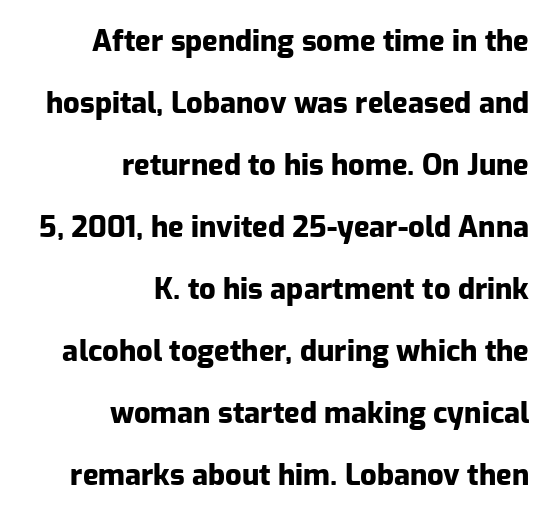
The image shows 29 px heavy sans-serif type, upright; set right-aligned, loose line spacing (2.14x), normal letter spacing, not underlined; low stroke contrast and a medium x-height.
